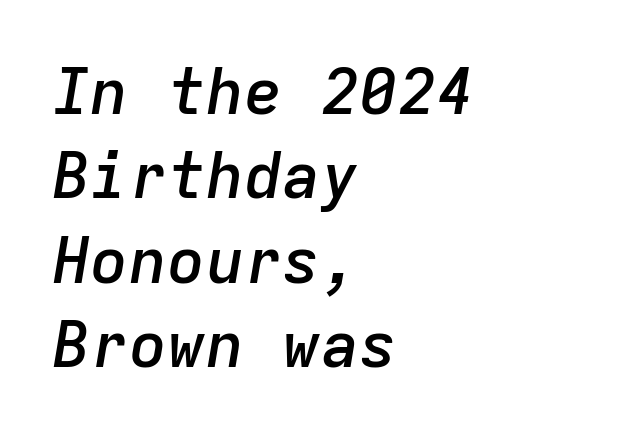
The foot of each line stays bare and open. Monospaced: the letters line up in strict vertical columns. Standard letterfit; no display-style spreading of the glyphs. Visually the block forms a straight wall on the left and a jagged coastline on the right. Leading matches the norm, producing a regular column.
